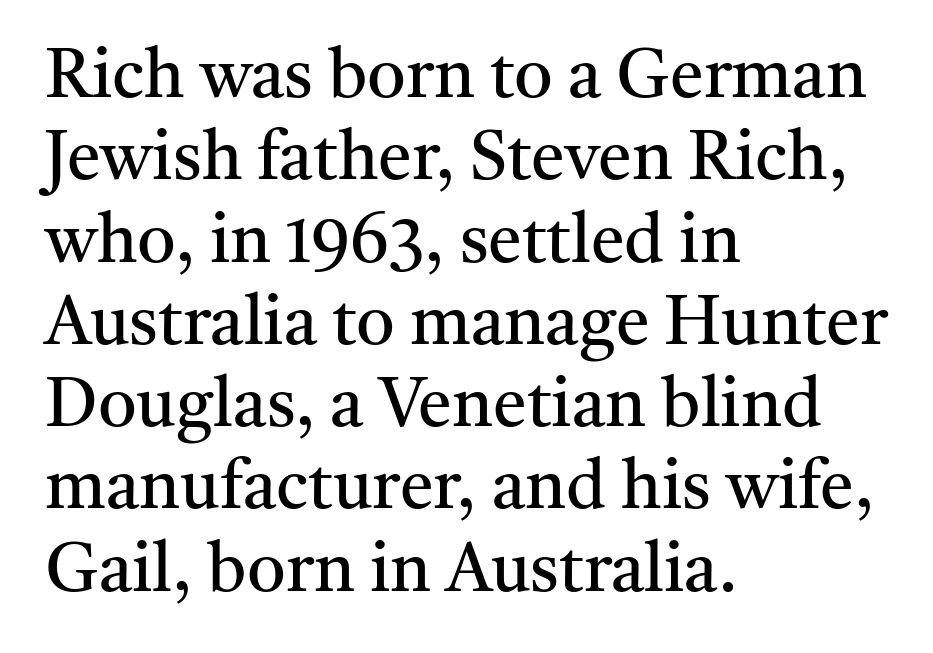
The image shows 68 px regular-weight serif type, upright; set left-aligned, line spacing 1.21x, normal letter spacing, not underlined; medium stroke contrast and a medium x-height.
